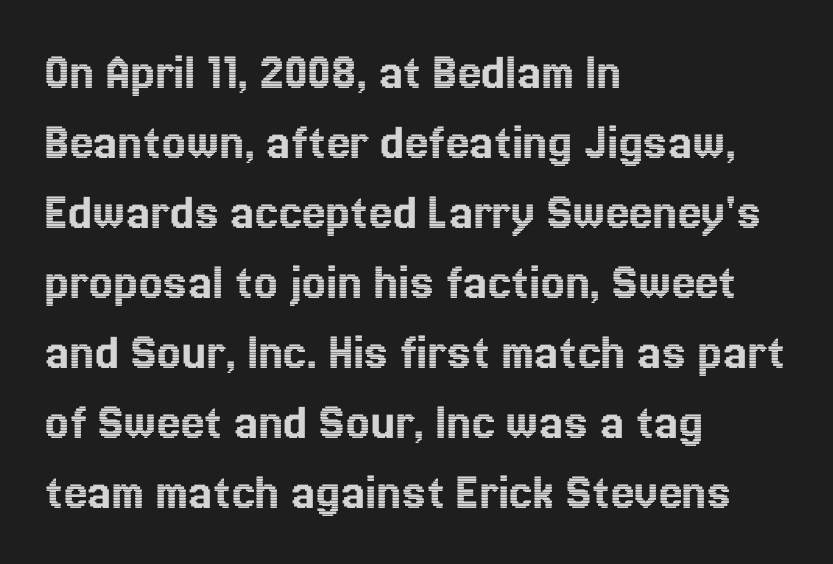
{"italic": "no", "width": "normal", "x_height": "medium", "monospaced": "no", "underline": "no", "align": "left", "line_spacing": "normal", "line_spacing_ratio": 1.32, "letter_spacing": "normal", "letter_spacing_em": 0.0, "glyph_px": 53}
